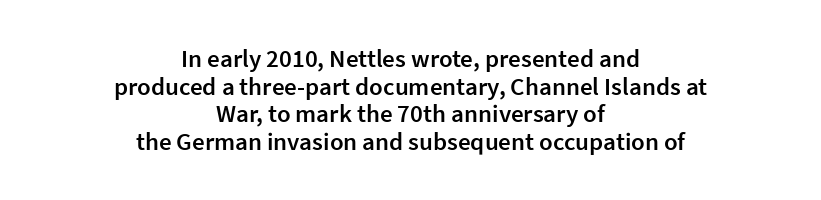
Q: Is the text bold? A: Semi-bold.
Q: Is the text italic (slanted)? A: No, it is upright.
Q: Is the text underlined? A: No.
Q: How is the paragraph aligned? A: Centered.
Q: Is the spacing between letters normal or unusually wide? A: Normal.
Q: Is the spacing between lines tight, normal or loose? A: Tight.
